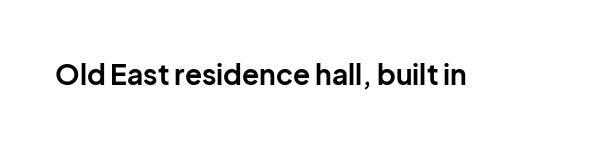
Q: Is the text bold? A: Yes.
Q: Is the text italic (slanted)? A: No, it is upright.
Q: Is the typeface a serif or a sans-serif typeface? A: Sans-serif.
Q: Is the text underlined? A: No.
Q: Is the spacing between letters normal or unusually wide? A: Normal.
Q: Width (condensed, normal, or wide)? A: Normal.
Q: Stroke contrast? A: Low.
Q: x-height? A: Medium.
Q: Monospaced? A: No.
